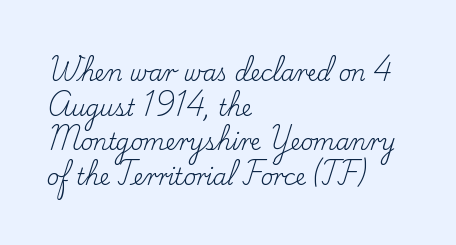
Q: Is the text bold? A: No.
Q: Is the text italic (slanted)? A: Yes.
Q: Is the text underlined? A: No.
Q: How is the paragraph aligned? A: Left-aligned.
Q: Is the spacing between letters normal or unusually wide? A: Normal.
Q: Is the spacing between lines tight, normal or loose? A: Normal.
